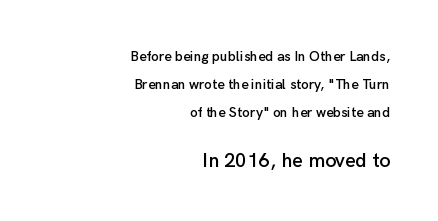
Notice the wide empty band between every row — that's loose leading. Does the lettering tilt? It doesn't — this is upright. Where is the straight margin? On the right. Type without underlining.
